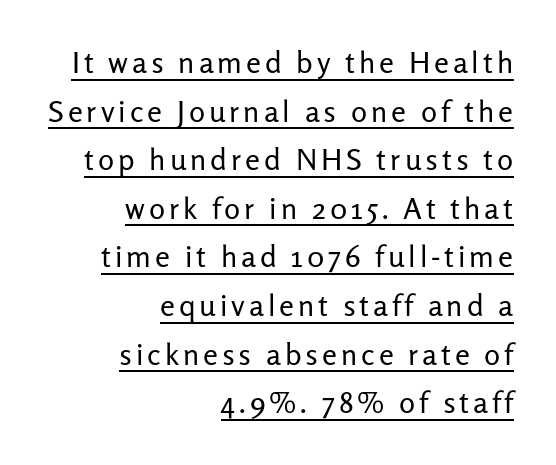
Q: Is the text bold? A: No.
Q: Is the text italic (slanted)? A: No, it is upright.
Q: Is the typeface a serif or a sans-serif typeface? A: Sans-serif.
Q: Is the text underlined? A: Yes.
Q: How is the paragraph aligned? A: Right-aligned.
Q: Is the spacing between lines tight, normal or loose? A: Normal.
Q: Width (condensed, normal, or wide)? A: Normal.
Q: Stroke contrast? A: Low.
Q: x-height? A: Medium.
Q: Monospaced? A: No.
